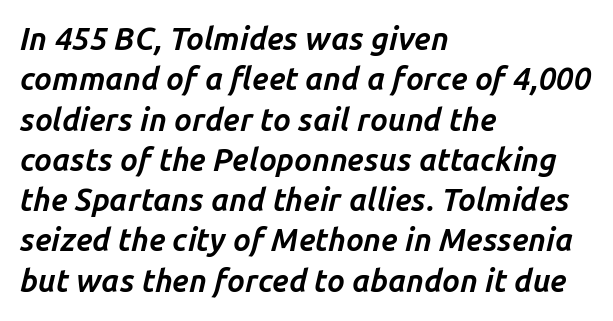
The image shows 31 px bold type, italic (leaning right); set left-aligned, normal line spacing (1.3x), normal letter spacing, not underlined; low stroke contrast and a medium x-height.
